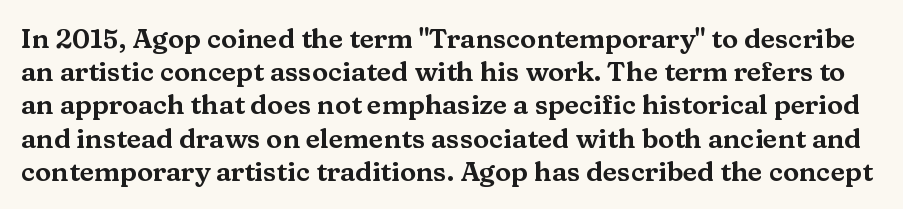
Designer's note — italics off, roman on. Anything drawn beneath the words? Only blank space. This rendering leaves character spacing at its baseline value.
